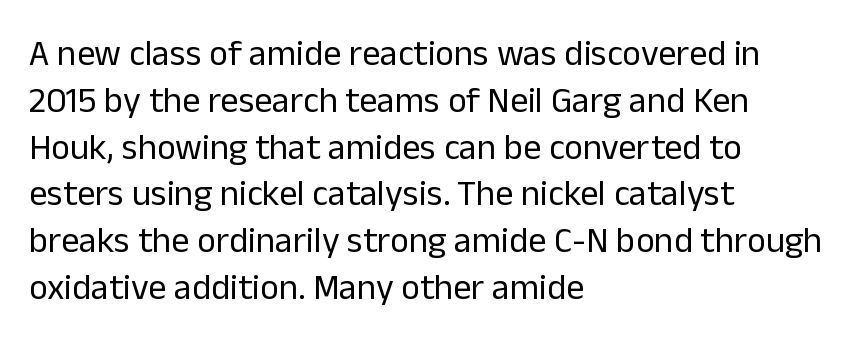
The image shows 36 px regular-weight sans-serif type, upright; set left-aligned, normal line spacing (1.3x), normal letter spacing, not underlined; low stroke contrast and a medium x-height.
